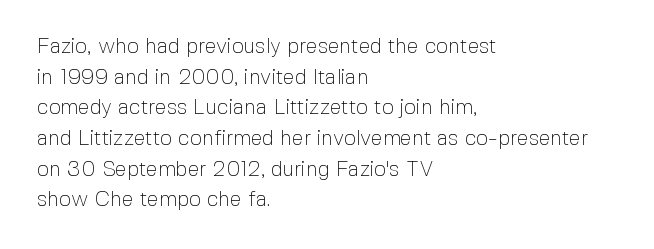
{"italic": "no", "bold": "no", "underline": "no", "align": "left", "line_spacing": "normal", "line_spacing_ratio": 1.46, "letter_spacing": "normal", "letter_spacing_em": 0.0, "glyph_px": 21}
